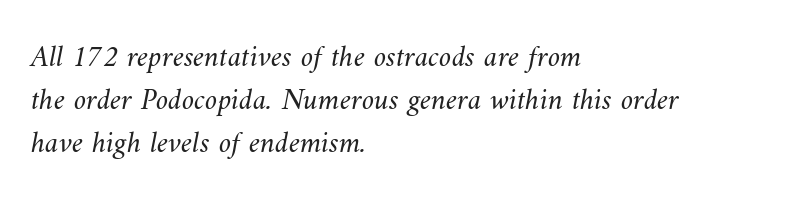
The image shows 31 px light type; set left-aligned, normal line spacing (1.38x), normal letter spacing, not underlined; medium stroke contrast and a small x-height.
